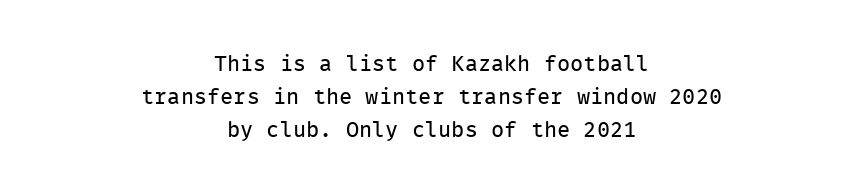
The passage shown stacks its lines at a standard gap. Weight: not bold — regular or lighter. The strip under each line holds only bare page. What stands out about the letter spacing? Nothing — it is the standard amount.
